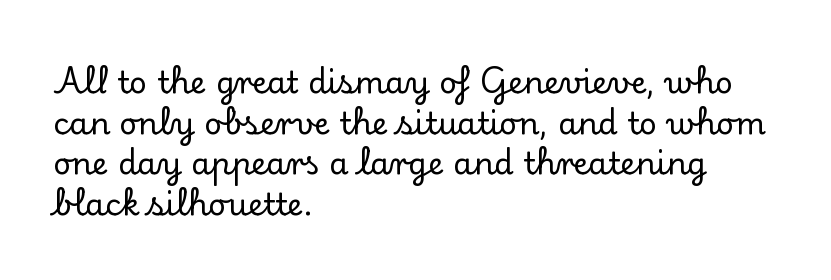
The image shows 31 px serif type, upright; set left-aligned, normal line spacing (1.31x), normal letter spacing, not underlined; low stroke contrast and a small x-height.
